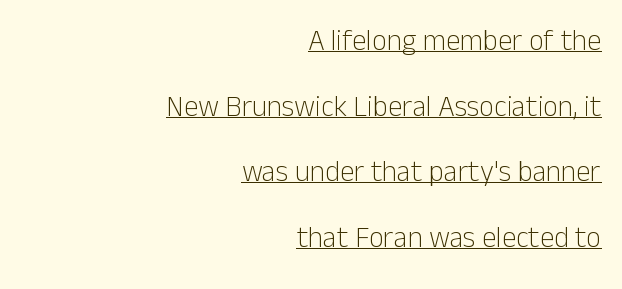
The image shows 29 px light sans-serif type, upright; set right-aligned, loose line spacing (2.26x), normal letter spacing, underlined; low stroke contrast and a medium x-height.
